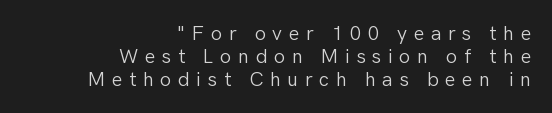
{"italic": "no", "bold": "no", "underline": "no", "align": "right", "line_spacing": "tight", "line_spacing_ratio": 1.15, "letter_spacing": "wide", "letter_spacing_em": 0.33, "glyph_px": 20}
